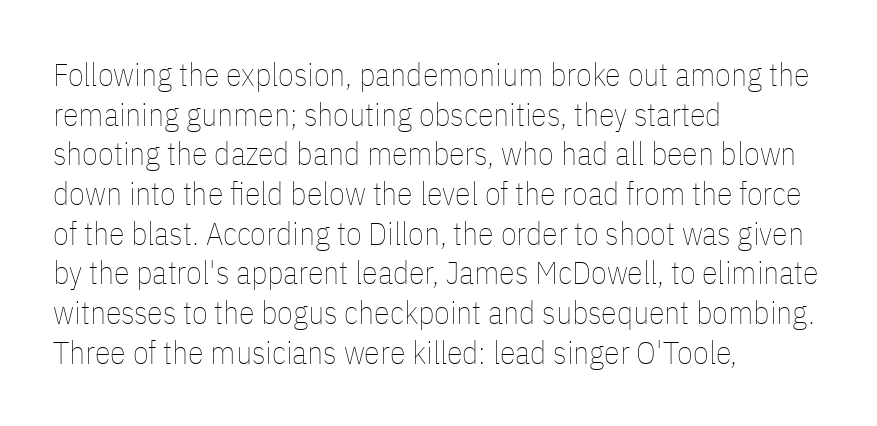
{"italic": "no", "bold": "no", "weight": "thin", "width": "condensed", "stroke_contrast": "low", "x_height": "medium", "monospaced": "no", "underline": "no", "align": "left", "line_spacing_ratio": 1.24, "letter_spacing": "normal", "letter_spacing_em": 0.0, "glyph_px": 32}
